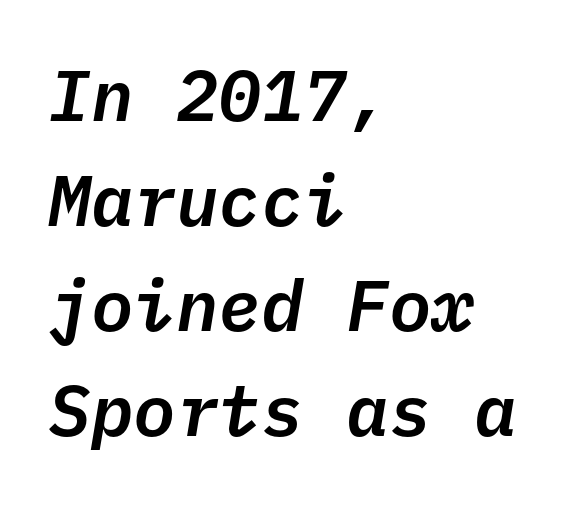
The image shows 71 px text type, italic (leaning right), monospaced; set left-aligned, normal line spacing (1.48x), normal letter spacing, not underlined; low stroke contrast and a medium x-height.
